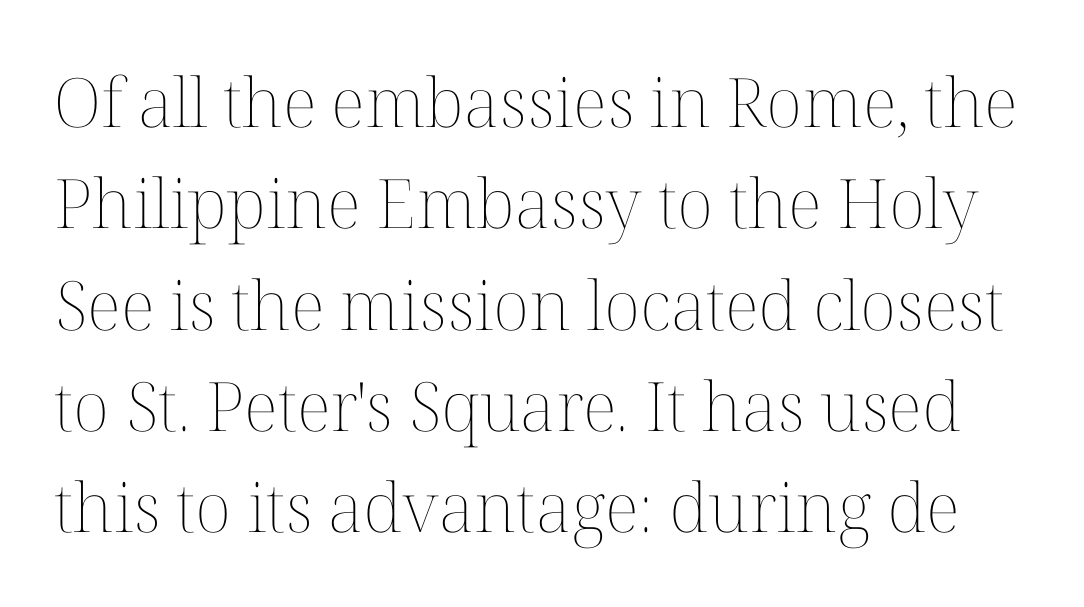
The image shows 68 px thin type, upright; set normal line spacing (1.49x), normal letter spacing, not underlined; medium stroke contrast and a medium x-height.
